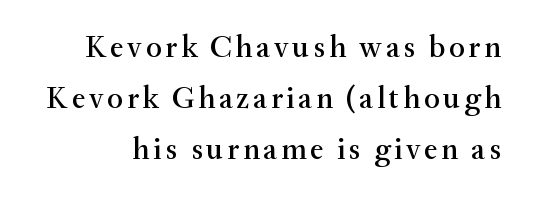
The image shows 31 px serif type, upright; set normal line spacing (1.65x), not underlined; medium stroke contrast and a small x-height.
